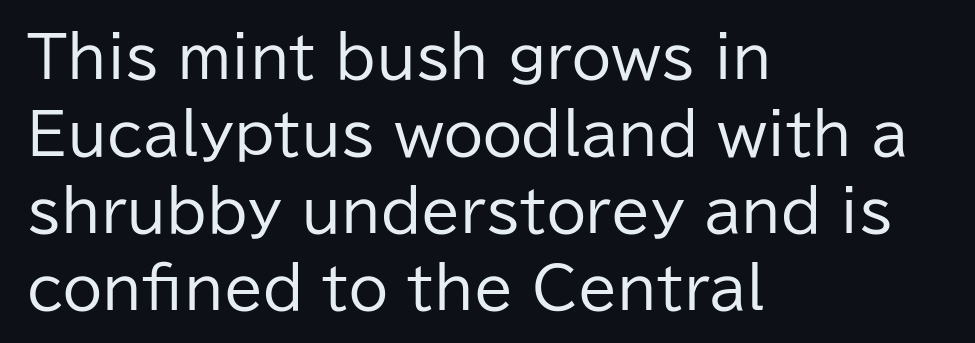
{"serif": "no", "italic": "no", "bold": "no", "weight": "regular", "width": "normal", "stroke_contrast": "low", "x_height": "medium", "monospaced": "no", "underline": "no", "align": "left", "line_spacing": "normal", "line_spacing_ratio": 1.35, "letter_spacing": "normal", "letter_spacing_em": 0.0, "glyph_px": 57}
